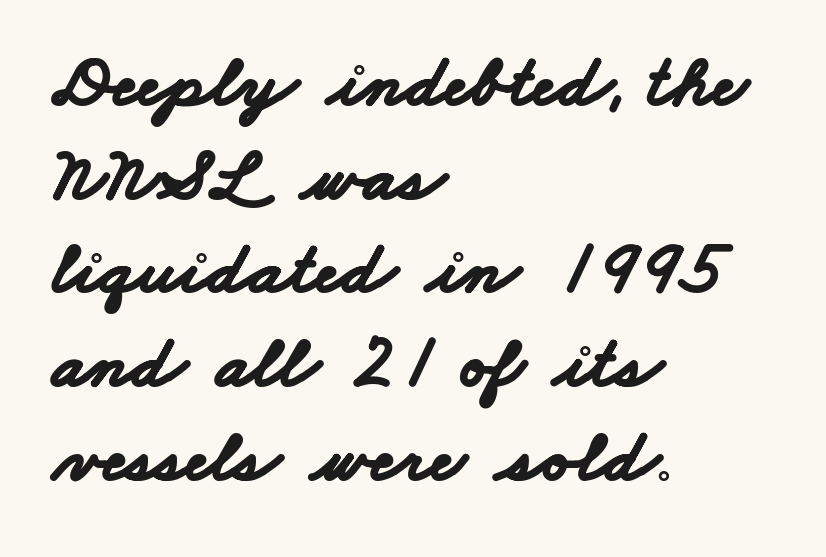
{"serif": "no", "bold": "yes", "weight": "bold", "width": "wide", "stroke_contrast": "low", "x_height": "small", "monospaced": "no", "underline": "no", "align": "left", "line_spacing": "normal", "line_spacing_ratio": 1.25, "letter_spacing": "normal", "letter_spacing_em": 0.0, "glyph_px": 75}
